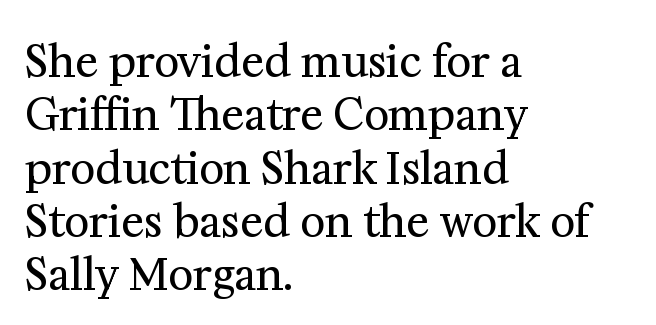
{"serif": "yes", "italic": "no", "bold": "no", "weight": "regular", "width": "normal", "stroke_contrast": "medium", "x_height": "medium", "monospaced": "no", "underline": "no", "align": "left", "line_spacing_ratio": 1.24, "letter_spacing": "normal", "letter_spacing_em": 0.0, "glyph_px": 43}
